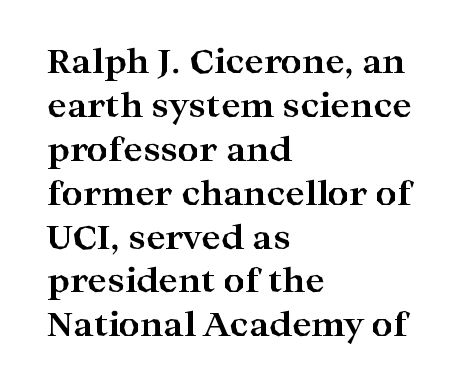
Horizontally, the lines are justified to the leading edge only. Proportional: the letters do not fall into vertical columns. Each letter's strokes conclude with small projecting serifs. The passage shown is emphatically bold. The letters stand upright; this is a roman face. Vertically, the passage feels balanced, rows spaced as you'd expect.
